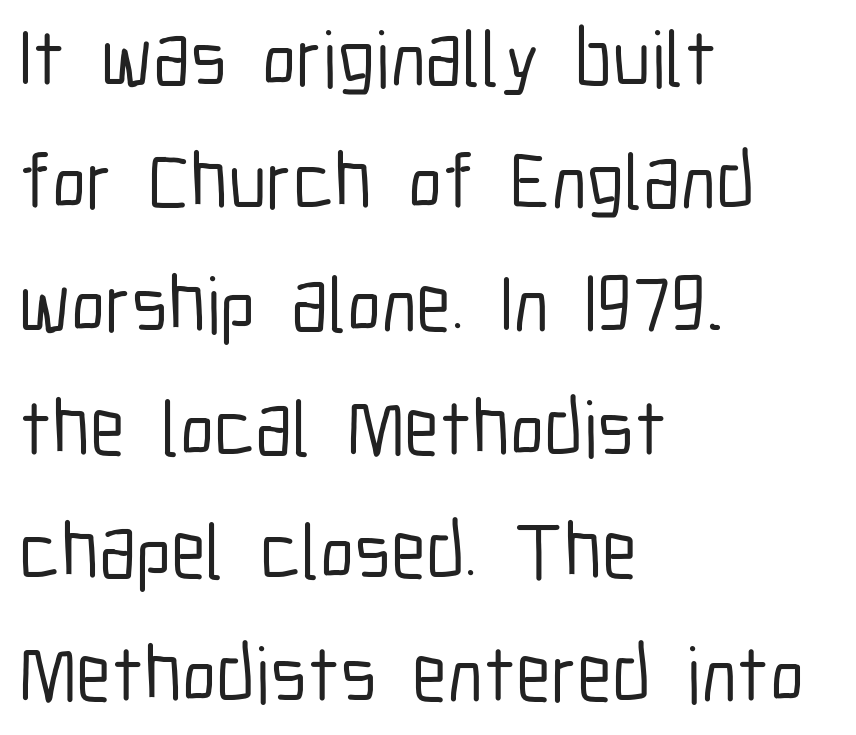
The image shows 79 px condensed sans-serif type, upright; set left-aligned, normal line spacing (1.56x), normal letter spacing, not underlined; low stroke contrast and a medium x-height.
